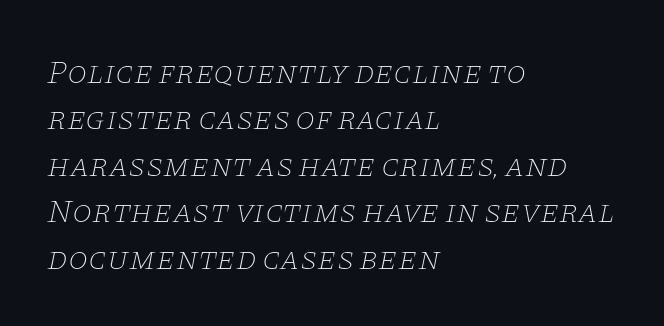
This is not heavy type; no bold has been used. In CSS terms this would be text-align: left. An italicized treatment has been applied to the whole sample. The letters carry serifs — small finishing strokes at the ends of their stems. What's the leading like? Ordinary, nothing unusual.
